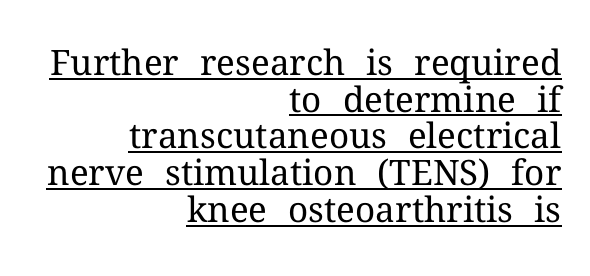
Q: Is the text bold? A: No.
Q: Is the text italic (slanted)? A: No, it is upright.
Q: Is the typeface a serif or a sans-serif typeface? A: Serif.
Q: Is the text underlined? A: Yes.
Q: How is the paragraph aligned? A: Right-aligned.
Q: Is the spacing between letters normal or unusually wide? A: Normal.
Q: Is the spacing between lines tight, normal or loose? A: Tight.
Q: Width (condensed, normal, or wide)? A: Normal.
Q: Stroke contrast? A: Medium.
Q: x-height? A: Medium.
Q: Monospaced? A: No.
